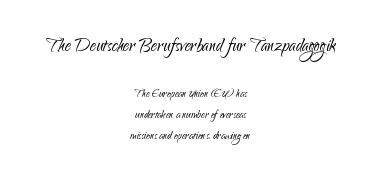
Q: Is the text bold? A: No.
Q: Is the text italic (slanted)? A: Yes.
Q: Is the text underlined? A: No.
Q: How is the paragraph aligned? A: Centered.
Q: Is the spacing between letters normal or unusually wide? A: Normal.
Q: Is the spacing between lines tight, normal or loose? A: Normal.
Q: Which block of text is set in a larger size, the first (top) or the second (bottom)? A: The first (top) one.
